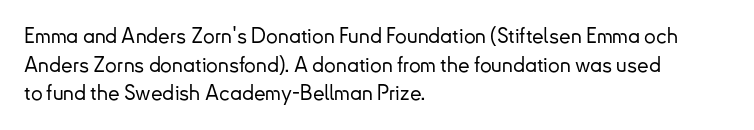
{"italic": "no", "underline": "no", "align": "left", "line_spacing": "normal", "line_spacing_ratio": 1.36, "letter_spacing": "normal", "letter_spacing_em": 0.0, "glyph_px": 21}
